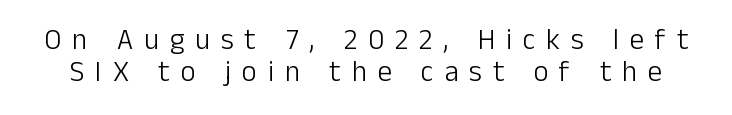
The image shows 29 px light sans-serif type, upright; set tight line spacing (1.12x), unusually wide letter spacing (+0.37 em), not underlined; low stroke contrast and a medium x-height.
